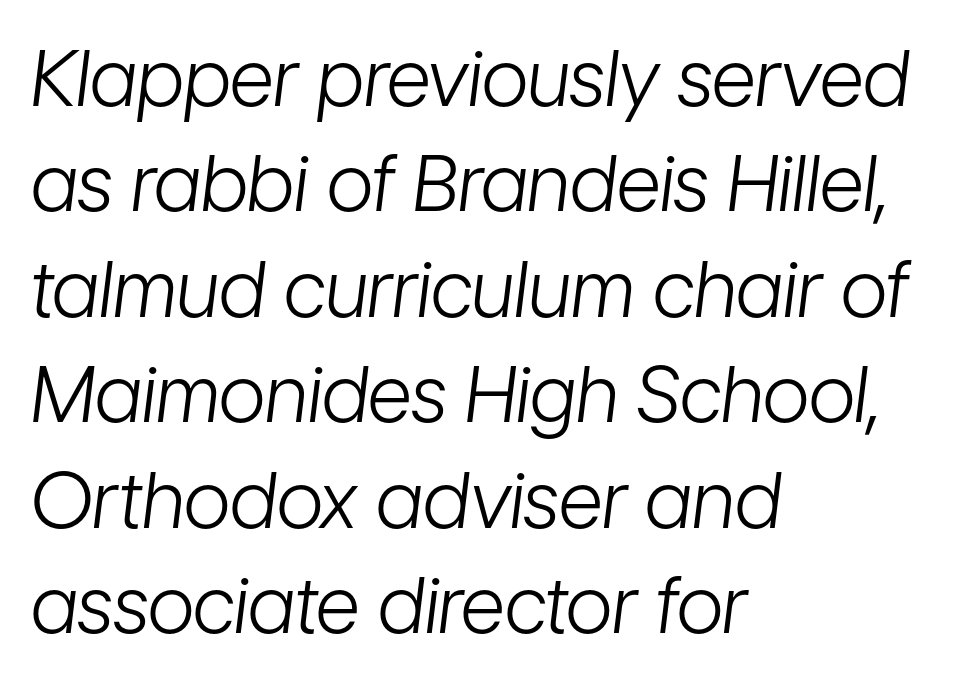
{"italic": "yes", "lean": "right", "slant_degrees": 7, "bold": "no", "weight": "light", "width": "condensed", "stroke_contrast": "low", "x_height": "medium", "monospaced": "no", "underline": "no", "align": "left", "line_spacing": "normal", "line_spacing_ratio": 1.37, "letter_spacing": "normal", "letter_spacing_em": 0.0, "glyph_px": 77}
